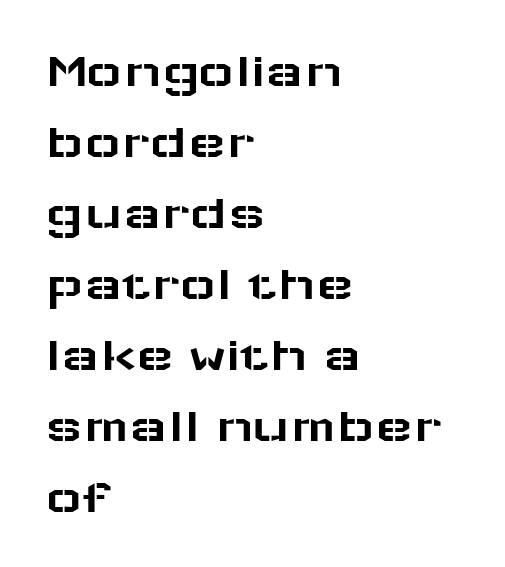
{"serif": "no", "italic": "no", "width": "wide", "stroke_contrast": "low", "x_height": "medium", "monospaced": "no", "underline": "no", "align": "left", "line_spacing": "normal", "line_spacing_ratio": 1.42, "letter_spacing": "normal", "letter_spacing_em": 0.0, "glyph_px": 50}
